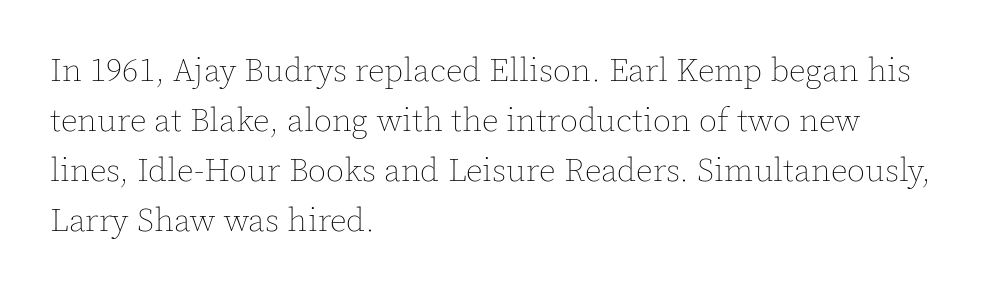
{"italic": "no", "bold": "no", "weight": "thin", "width": "normal", "x_height": "medium", "monospaced": "no", "underline": "no", "align": "left", "line_spacing": "normal", "line_spacing_ratio": 1.52, "letter_spacing": "normal", "letter_spacing_em": 0.0, "glyph_px": 33}
